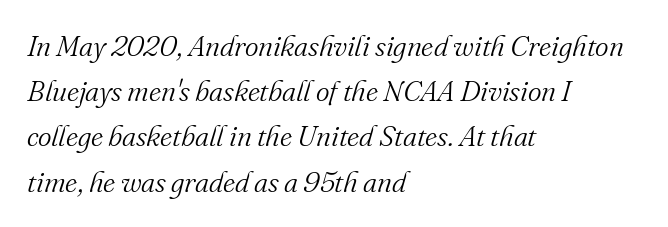
{"serif": "yes", "italic": "yes", "lean": "right", "slant_degrees": 16, "bold": "no", "weight": "light", "width": "normal", "stroke_contrast": "medium", "x_height": "small", "monospaced": "no", "underline": "no", "align": "left", "line_spacing": "normal", "line_spacing_ratio": 1.56, "letter_spacing": "normal", "letter_spacing_em": 0.0, "glyph_px": 29}
